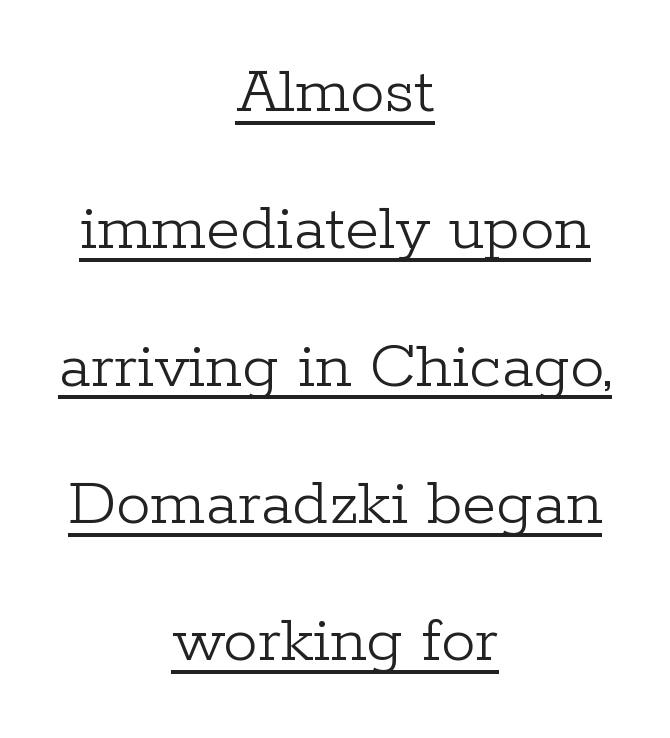
Q: Is the text bold? A: No.
Q: Is the text italic (slanted)? A: No, it is upright.
Q: Is the typeface a serif or a sans-serif typeface? A: Serif.
Q: Is the text underlined? A: Yes.
Q: How is the paragraph aligned? A: Centered.
Q: Is the spacing between letters normal or unusually wide? A: Normal.
Q: Is the spacing between lines tight, normal or loose? A: Loose.
Q: Width (condensed, normal, or wide)? A: Normal.
Q: Stroke contrast? A: Low.
Q: x-height? A: Medium.
Q: Monospaced? A: No.
